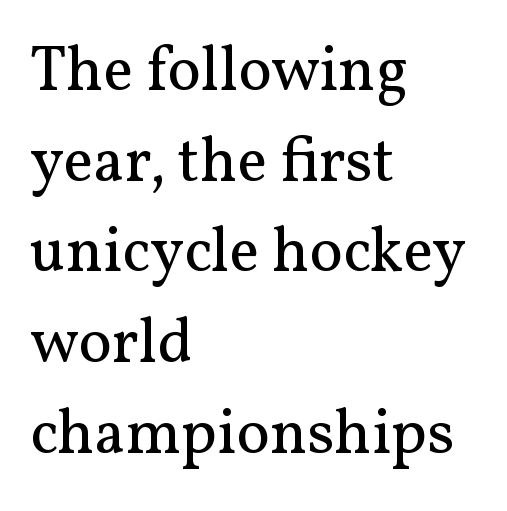
Varying glyph widths throughout — classic text-font behaviour. The designer went with a serif here, giving each stem small feet. The passage shown is not underscored anywhere. Vertically, the passage feels balanced, rows spaced as you'd expect.
